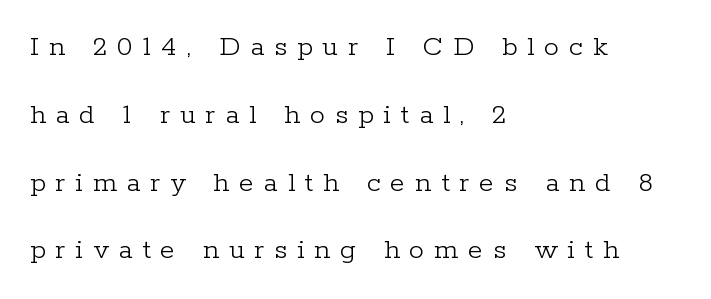
Q: Is the text bold? A: No.
Q: Is the text italic (slanted)? A: No, it is upright.
Q: Is the typeface a serif or a sans-serif typeface? A: Serif.
Q: Is the text underlined? A: No.
Q: How is the paragraph aligned? A: Left-aligned.
Q: Is the spacing between letters normal or unusually wide? A: Unusually wide.
Q: Is the spacing between lines tight, normal or loose? A: Loose.
Q: Width (condensed, normal, or wide)? A: Normal.
Q: Stroke contrast? A: Low.
Q: x-height? A: Medium.
Q: Monospaced? A: No.
